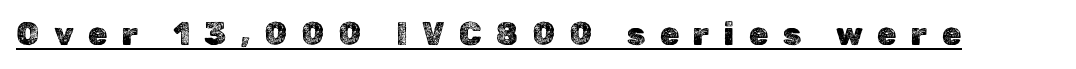
Characters follow at a spacing far wider than the type designer built in. Posture: straight, roman, zero tilt. The specimen includes a rule beneath the text block's lines. Do the characters align in a grid? No, the font is proportional.
